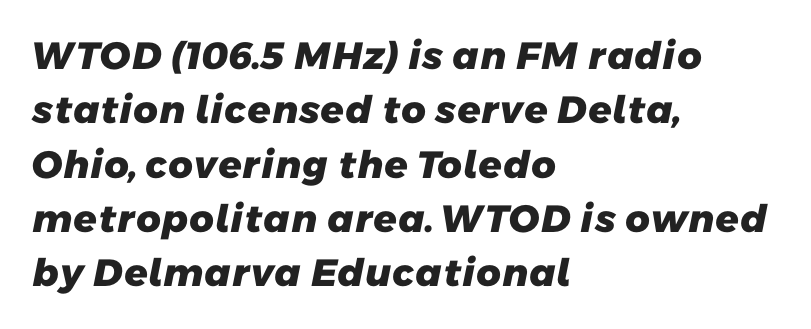
The glyphs in this specimen are sans serif. Nobody touched the tracking dial on this one. The vertical gap from one line to the next is medium. The foot of each line stays bare and open. The face used here is proportionally spaced, like ordinary book or web type.
